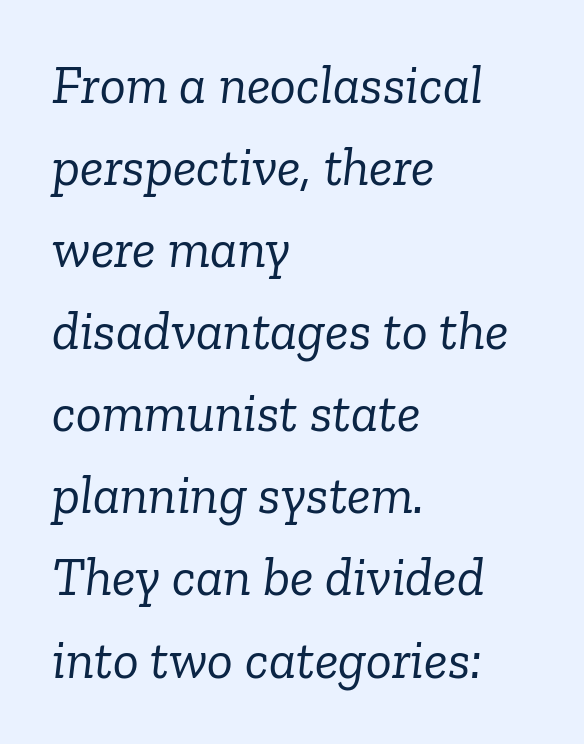
Q: Is the text bold? A: No.
Q: Is the text italic (slanted)? A: Yes, it leans right by about 6 degrees.
Q: Is the typeface a serif or a sans-serif typeface? A: Serif.
Q: Is the text underlined? A: No.
Q: How is the paragraph aligned? A: Left-aligned.
Q: Is the spacing between letters normal or unusually wide? A: Normal.
Q: Is the spacing between lines tight, normal or loose? A: Normal.
Q: Width (condensed, normal, or wide)? A: Normal.
Q: Stroke contrast? A: Low.
Q: x-height? A: Medium.
Q: Monospaced? A: No.
